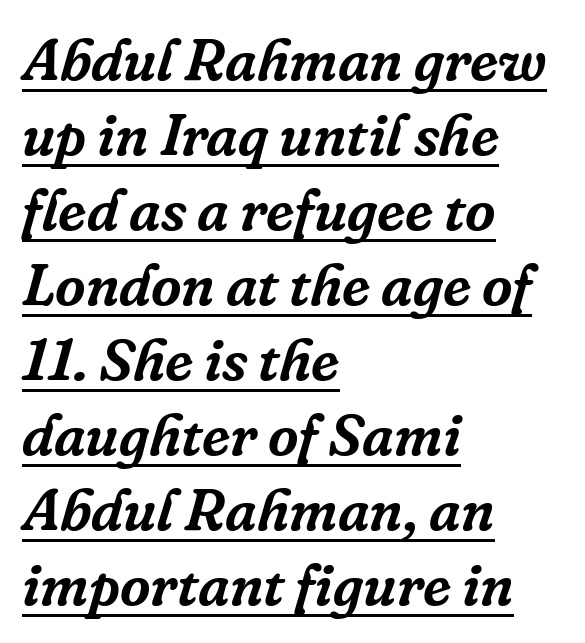
Q: Is the text italic (slanted)? A: Yes, it leans right by about 16 degrees.
Q: Is the typeface a serif or a sans-serif typeface? A: Serif.
Q: Is the text underlined? A: Yes.
Q: How is the paragraph aligned? A: Left-aligned.
Q: Is the spacing between letters normal or unusually wide? A: Normal.
Q: Is the spacing between lines tight, normal or loose? A: Normal.
Q: Width (condensed, normal, or wide)? A: Normal.
Q: Stroke contrast? A: Low.
Q: x-height? A: Medium.
Q: Monospaced? A: No.
